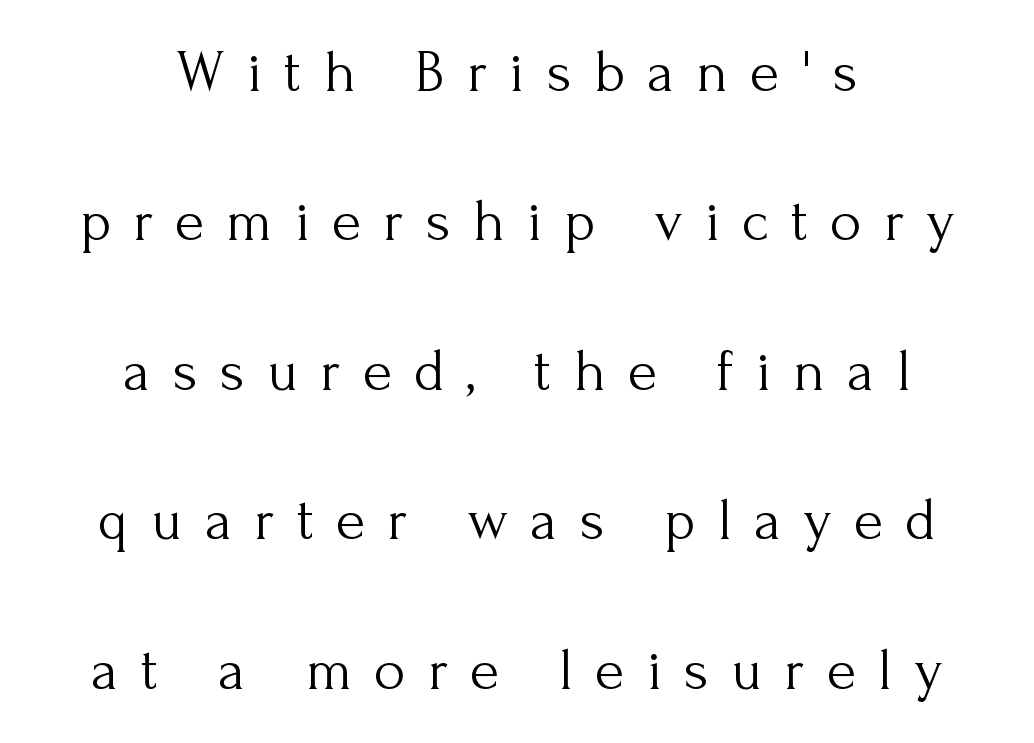
The image shows 60 px light serif type, upright; set centered, loose line spacing (2.49x), unusually wide letter spacing (+0.37 em), not underlined; medium stroke contrast and a small x-height.
